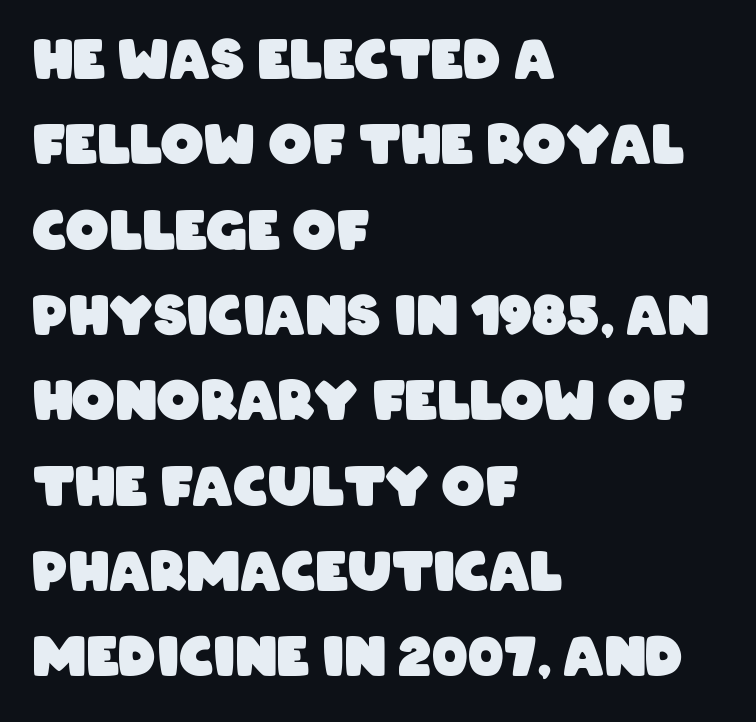
{"serif": "no", "bold": "yes", "weight": "heavy", "width": "condensed", "stroke_contrast": "low", "x_height": "large", "monospaced": "no", "underline": "no", "align": "left", "line_spacing": "normal", "line_spacing_ratio": 1.58, "letter_spacing": "normal", "letter_spacing_em": 0.0, "glyph_px": 54}
